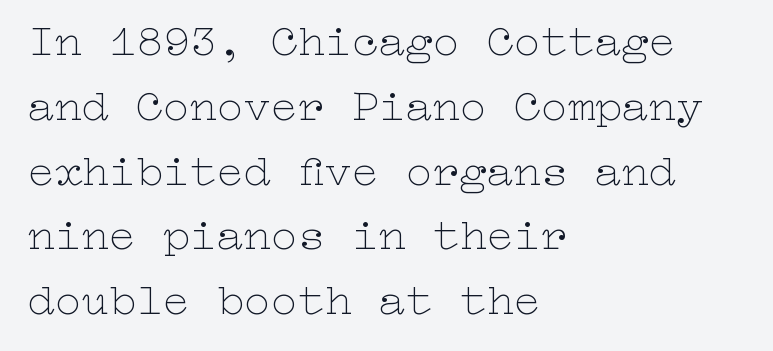
The image shows 45 px thin, wide type, upright; set left-aligned, normal line spacing (1.44x), normal letter spacing, not underlined; low stroke contrast and a medium x-height.
